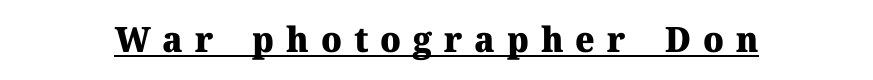
{"serif": "yes", "italic": "no", "bold": "yes", "weight": "heavy", "width": "normal", "stroke_contrast": "medium", "x_height": "medium", "monospaced": "no", "underline": "yes", "letter_spacing": "wide", "letter_spacing_em": 0.34, "glyph_px": 35}
